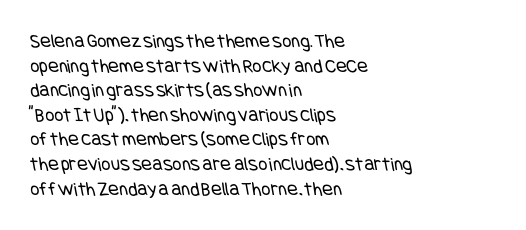
Q: Is the text bold? A: No.
Q: Is the text underlined? A: No.
Q: How is the paragraph aligned? A: Left-aligned.
Q: Is the spacing between letters normal or unusually wide? A: Normal.
